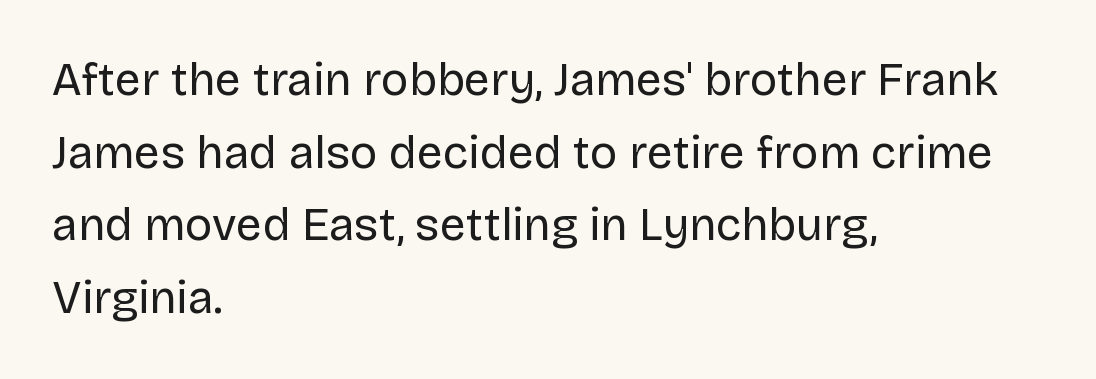
The image shows 46 px regular-weight sans-serif type, upright; set left-aligned, normal line spacing (1.58x), normal letter spacing, not underlined; low stroke contrast and a large x-height.
